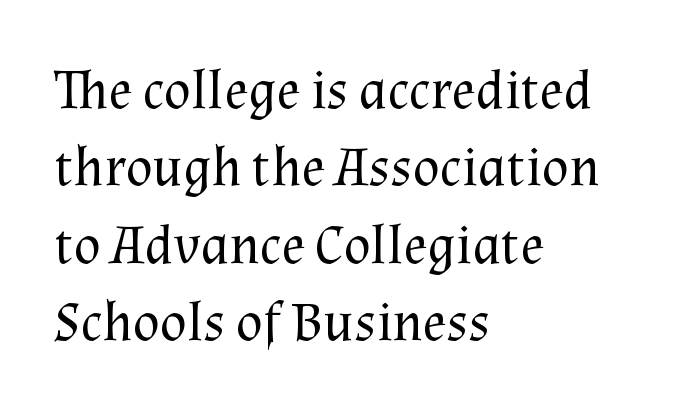
Q: Is the text bold? A: No.
Q: Is the text italic (slanted)? A: No, it is upright.
Q: Is the text underlined? A: No.
Q: How is the paragraph aligned? A: Left-aligned.
Q: Is the spacing between letters normal or unusually wide? A: Normal.
Q: Is the spacing between lines tight, normal or loose? A: Normal.
Q: Width (condensed, normal, or wide)? A: Normal.
Q: Stroke contrast? A: Medium.
Q: x-height? A: Medium.
Q: Monospaced? A: No.
